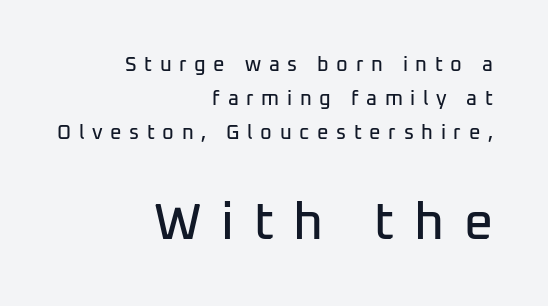
The image shows 51 px sans-serif type, upright; set right-aligned, line spacing 1.71x, unusually wide letter spacing (+0.38 em), not underlined; the second (bottom) block is 2.55x larger; low stroke contrast and a medium x-height.
